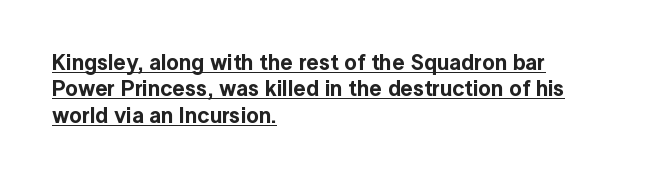
The image shows 22 px text type, upright; set left-aligned, line spacing 1.2x, normal letter spacing, underlined.
